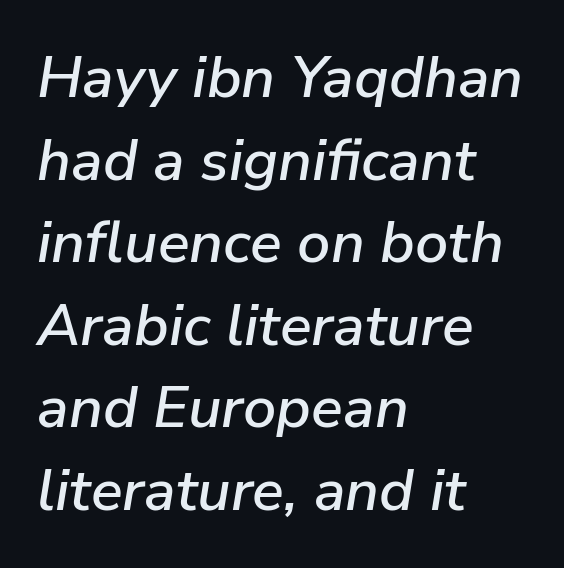
The whole block is typeset with a tilt. Notice how the passage keeps a crisp vertical edge on the left only. The face used here is rendered with its standard letterfit. Horizontal bands of white between lines are of average thickness. The strip under each line holds only bare page.
